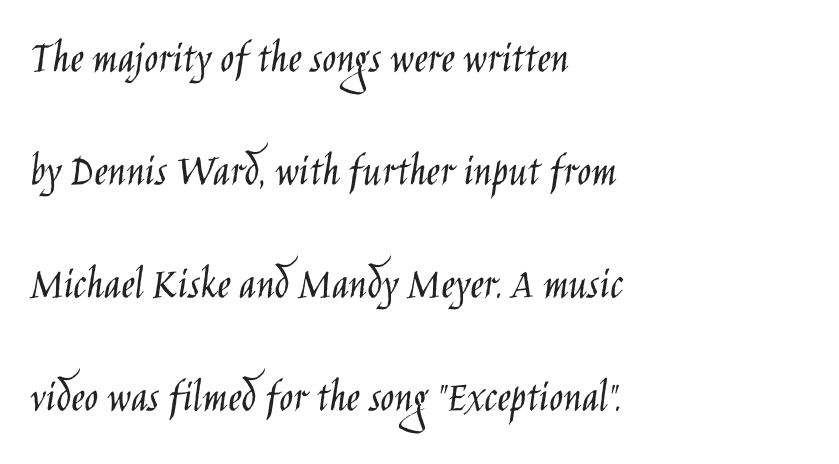
The image shows 46 px light, condensed sans-serif type; set left-aligned, loose line spacing (2.46x), normal letter spacing, not underlined; low stroke contrast and a large x-height.
